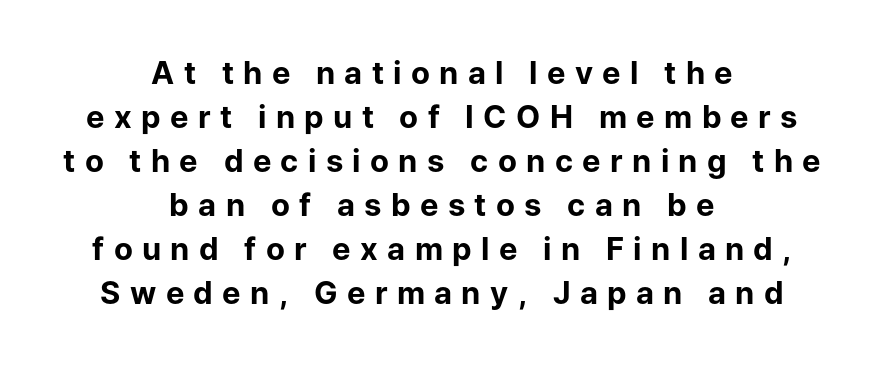
{"serif": "no", "italic": "no", "bold": "yes", "weight": "bold", "width": "normal", "stroke_contrast": "low", "x_height": "medium", "monospaced": "no", "underline": "no", "align": "center", "line_spacing": "normal", "line_spacing_ratio": 1.42, "letter_spacing": "wide", "letter_spacing_em": 0.3, "glyph_px": 31}
